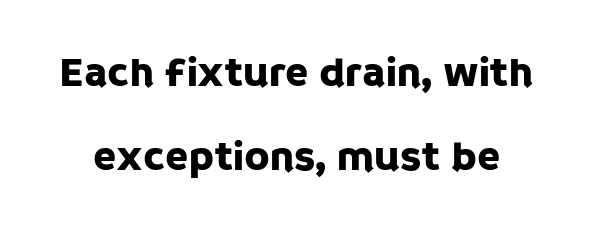
The image shows 42 px sans-serif type, upright; set loose line spacing (1.99x), normal letter spacing, not underlined; low stroke contrast and a large x-height.
